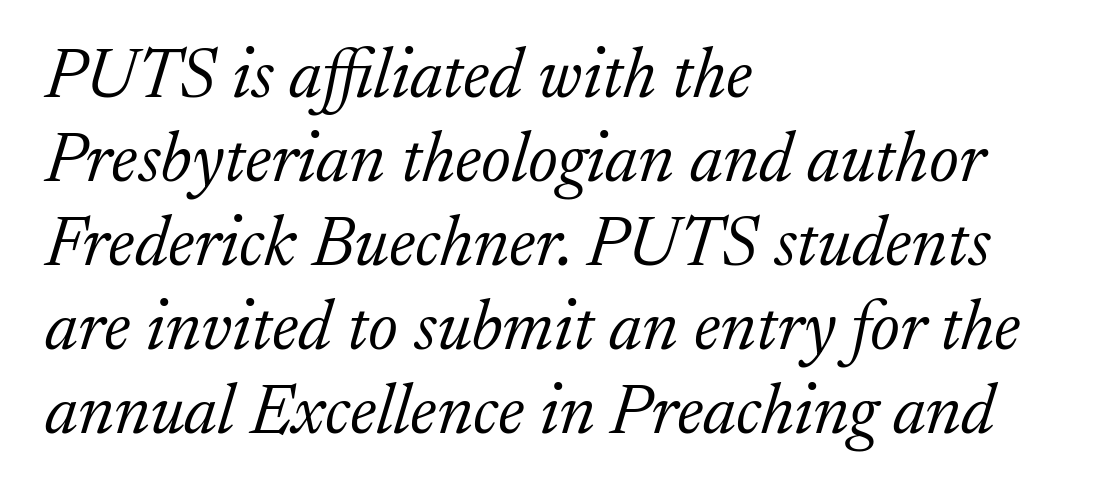
{"serif": "yes", "italic": "yes", "lean": "right", "slant_degrees": 17, "bold": "no", "weight": "light", "width": "normal", "stroke_contrast": "low", "x_height": "medium", "monospaced": "no", "underline": "no", "align": "left", "line_spacing_ratio": 1.2, "letter_spacing": "normal", "letter_spacing_em": 0.0, "glyph_px": 70}
